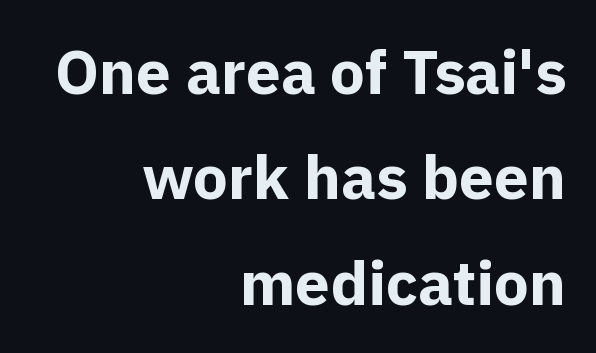
These lines were composed using upright roman letters. Leftover space on each line is placed entirely before the opening word. The designer went with a sans here, leaving each stem footless. One glance says typical: line gaps are just what's usual.
